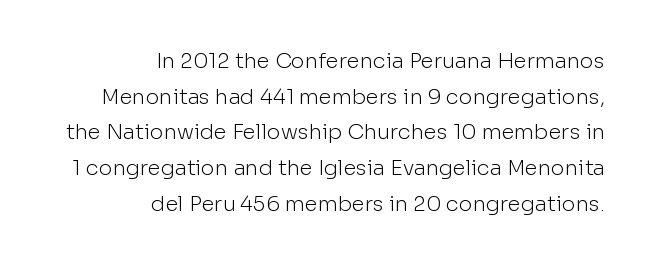
{"italic": "no", "bold": "no", "underline": "no", "align": "right", "line_spacing": "normal", "line_spacing_ratio": 1.7, "letter_spacing": "normal", "letter_spacing_em": 0.0, "glyph_px": 21}
